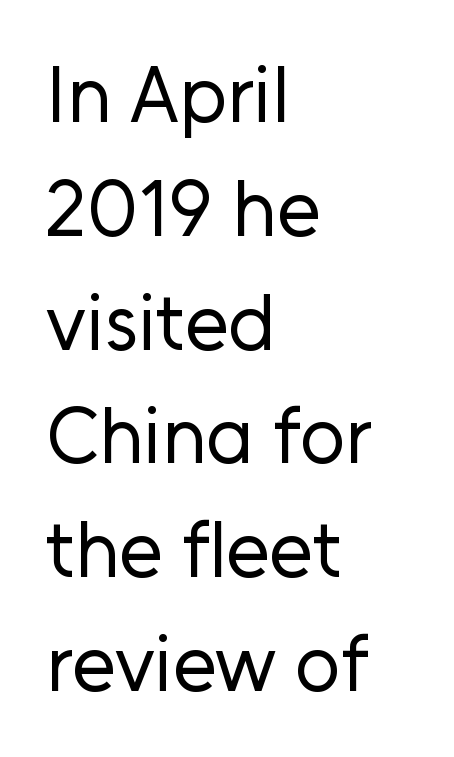
Q: Is the text bold? A: No.
Q: Is the text italic (slanted)? A: No, it is upright.
Q: Is the typeface a serif or a sans-serif typeface? A: Sans-serif.
Q: Is the text underlined? A: No.
Q: How is the paragraph aligned? A: Left-aligned.
Q: Is the spacing between letters normal or unusually wide? A: Normal.
Q: Is the spacing between lines tight, normal or loose? A: Normal.
Q: Width (condensed, normal, or wide)? A: Normal.
Q: Stroke contrast? A: Low.
Q: x-height? A: Medium.
Q: Monospaced? A: No.
